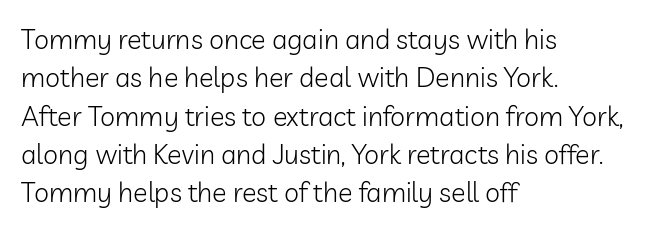
{"italic": "no", "bold": "no", "underline": "no", "align": "left", "line_spacing": "normal", "line_spacing_ratio": 1.42, "letter_spacing": "normal", "letter_spacing_em": 0.0, "glyph_px": 27}
